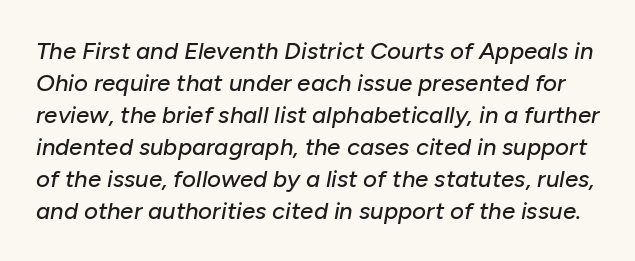
{"italic": "yes", "lean": "right", "slant_degrees": 10, "underline": "no", "line_spacing": "normal", "line_spacing_ratio": 1.33, "letter_spacing": "normal", "letter_spacing_em": 0.0, "glyph_px": 24}
